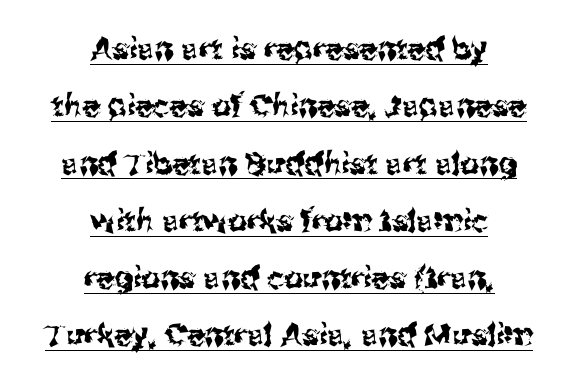
The image shows 30 px sans-serif type, upright; set centered, loose line spacing (1.91x), normal letter spacing, underlined; medium stroke contrast and a medium x-height.
